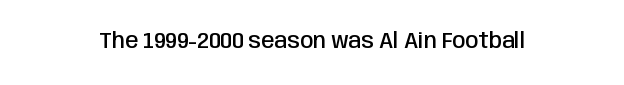
{"italic": "no", "bold": "semi", "underline": "no", "letter_spacing": "normal", "letter_spacing_em": 0.0, "glyph_px": 21}
